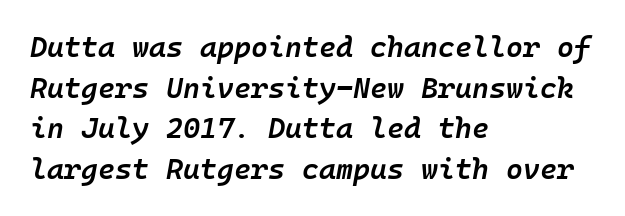
The image shows 29 px semibold type, italic (leaning right); set left-aligned, normal line spacing (1.4x), normal letter spacing, not underlined; low stroke contrast and a medium x-height.
